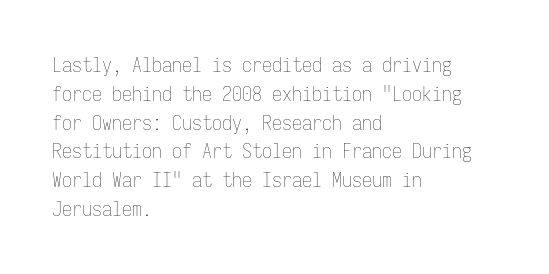
{"italic": "no", "bold": "no", "underline": "no", "align": "left", "line_spacing": "normal", "line_spacing_ratio": 1.44, "letter_spacing": "normal", "letter_spacing_em": 0.0, "glyph_px": 20}
